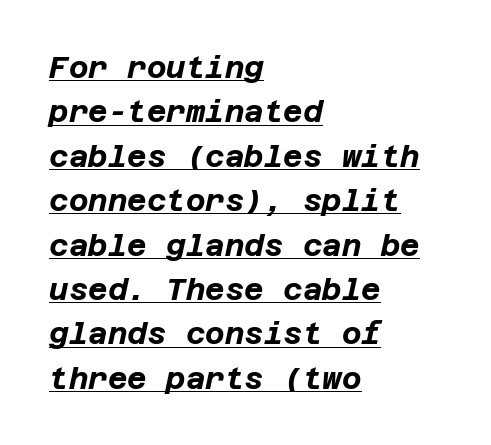
Q: Is the text bold? A: Yes.
Q: Is the text italic (slanted)? A: Yes, it leans right by about 12 degrees.
Q: Is the text underlined? A: Yes.
Q: How is the paragraph aligned? A: Left-aligned.
Q: Is the spacing between letters normal or unusually wide? A: Normal.
Q: Is the spacing between lines tight, normal or loose? A: Normal.
Q: Width (condensed, normal, or wide)? A: Normal.
Q: Stroke contrast? A: Low.
Q: x-height? A: Large.
